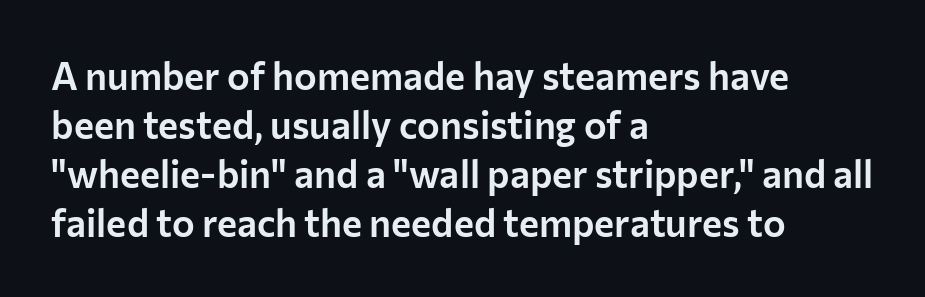
Q: Is the text italic (slanted)? A: No, it is upright.
Q: Is the typeface a serif or a sans-serif typeface? A: Sans-serif.
Q: Is the text underlined? A: No.
Q: How is the paragraph aligned? A: Left-aligned.
Q: Is the spacing between letters normal or unusually wide? A: Normal.
Q: Is the spacing between lines tight, normal or loose? A: Normal.
Q: Width (condensed, normal, or wide)? A: Normal.
Q: Stroke contrast? A: Low.
Q: x-height? A: Medium.
Q: Monospaced? A: No.
